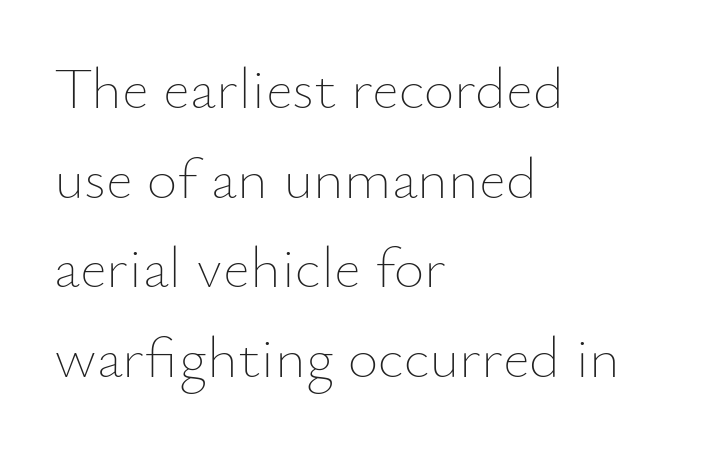
The image shows 59 px thin type, upright; set left-aligned, normal line spacing (1.52x), normal letter spacing, not underlined; low stroke contrast and a small x-height.
